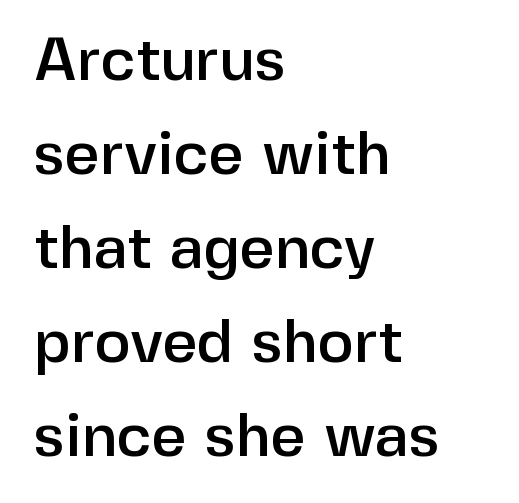
If you drew a ruler down the left edge, every line would touch it. The rendering keeps characters at their native spacing. The type sits square on the baseline with zero lean. The foot of each line stays bare and open.
